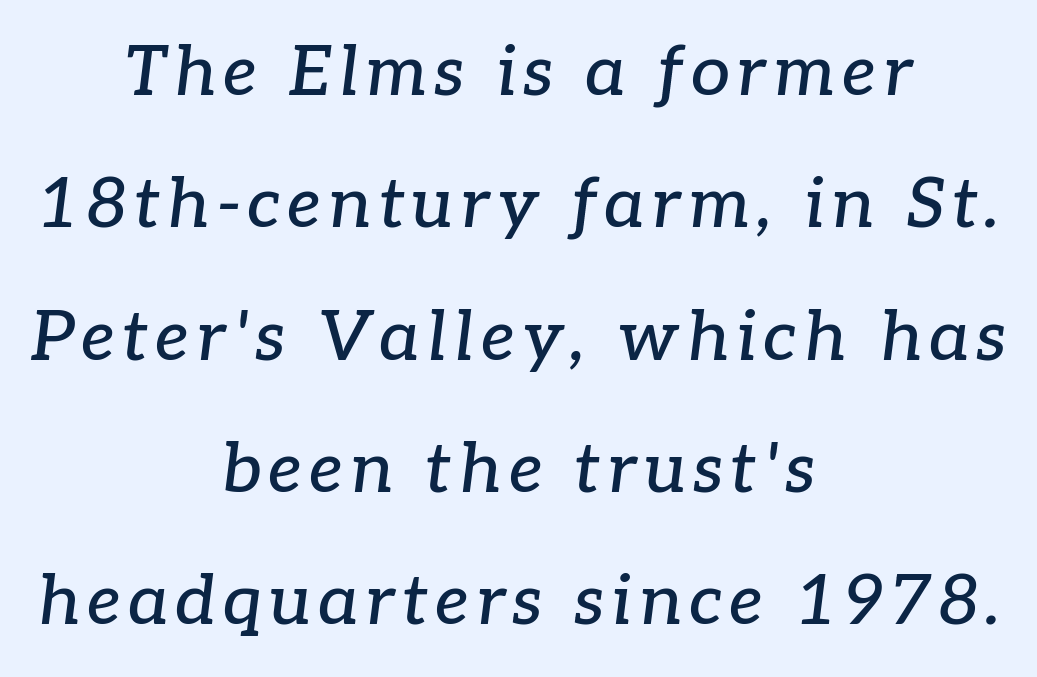
Teacher's note: observe the equal gaps on both sides — that is centered alignment. Check where the strokes stop: tiny serifs finish them off. Quick note: italic. These lines are rendered in a variable-pitch font.
